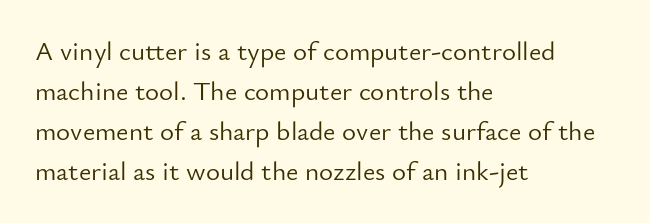
Italic: no, the glyphs are upright roman. Observe the ordinary spacing: letters are neighbours, not strangers. Line spacing here is normal. The zone under the glyphs is completely vacant. These lines stack with their left ends in a neat column.
